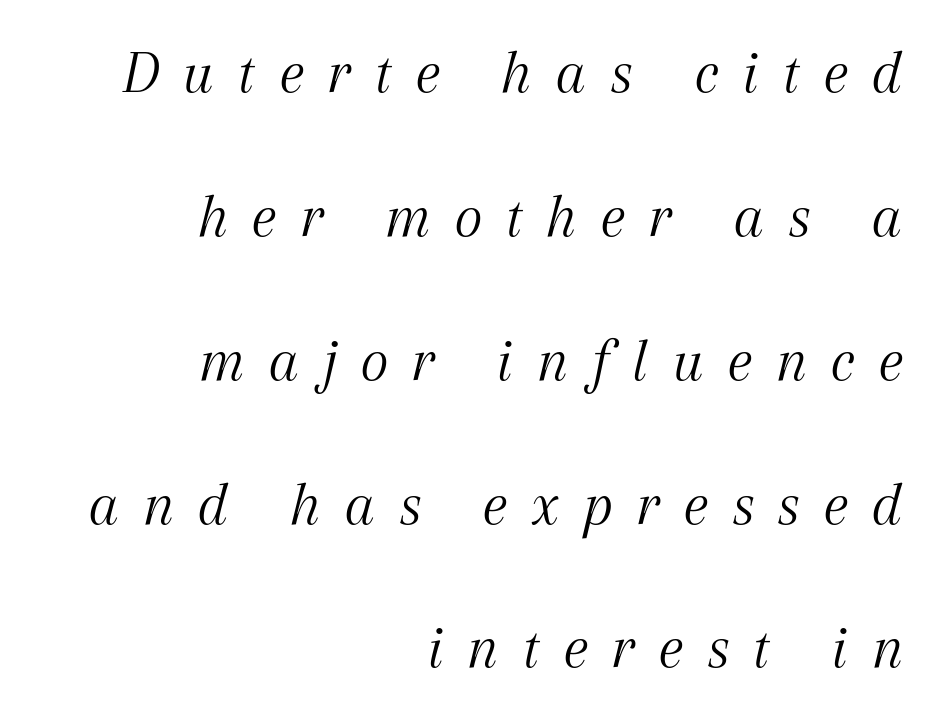
The image shows 62 px light serif type, italic (leaning right); set right-aligned, loose line spacing (2.32x), unusually wide letter spacing (+0.36 em), not underlined; medium stroke contrast and a medium x-height.
